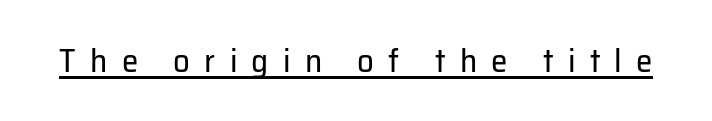
Q: Is the text bold? A: No.
Q: Is the text italic (slanted)? A: No, it is upright.
Q: Is the typeface a serif or a sans-serif typeface? A: Sans-serif.
Q: Is the text underlined? A: Yes.
Q: Is the spacing between letters normal or unusually wide? A: Unusually wide.
Q: Width (condensed, normal, or wide)? A: Normal.
Q: Stroke contrast? A: Low.
Q: x-height? A: Medium.
Q: Monospaced? A: No.
